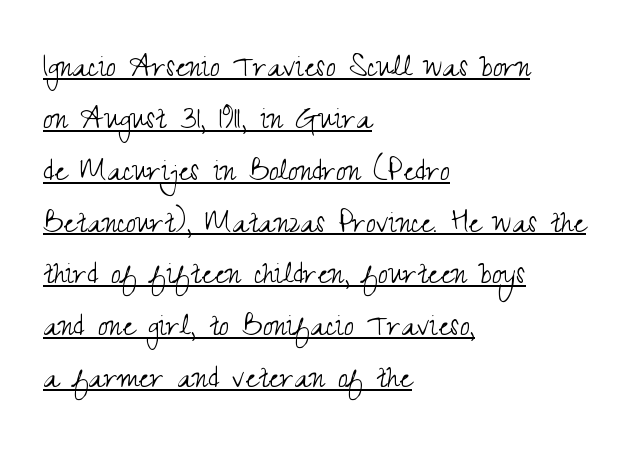
{"serif": "no", "italic": "no", "bold": "no", "weight": "light", "width": "condensed", "stroke_contrast": "medium", "x_height": "small", "monospaced": "no", "underline": "yes", "align": "left", "line_spacing": "normal", "line_spacing_ratio": 1.44, "letter_spacing": "normal", "letter_spacing_em": 0.0, "glyph_px": 36}
